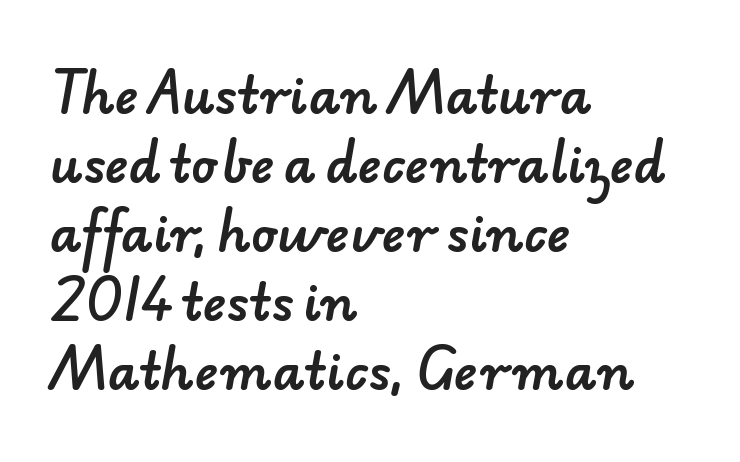
Nothing unusual about the tracking: characters are spaced as the font intends. The passage shown is not underscored anywhere. Summary of vertical rhythm: regular, with standard interline spacing. Varying glyph widths throughout — classic text-font behaviour.
